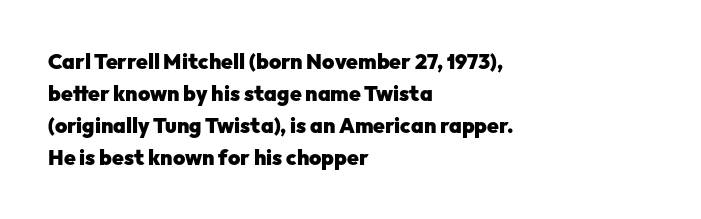
The type sits square on the baseline with zero lean. Summary of weight: heavy, a full bold. Interline gaps are of average width in this sample. The type is set solid horizontally, with unmodified tracking. Underline: absent.
